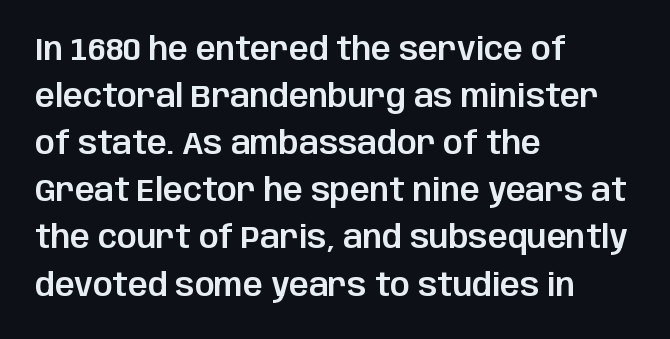
{"serif": "no", "italic": "no", "width": "normal", "stroke_contrast": "low", "x_height": "large", "monospaced": "no", "underline": "no", "align": "left", "line_spacing": "normal", "line_spacing_ratio": 1.52, "letter_spacing": "normal", "letter_spacing_em": 0.0, "glyph_px": 31}
